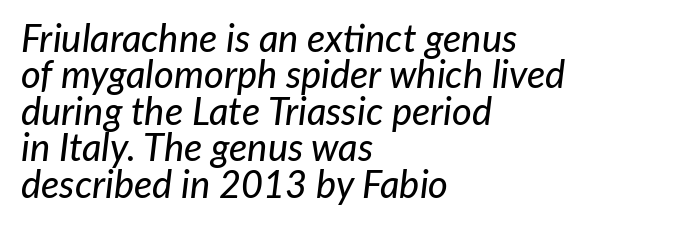
Q: Is the text italic (slanted)? A: Yes, it leans right by about 7 degrees.
Q: Is the text underlined? A: No.
Q: How is the paragraph aligned? A: Left-aligned.
Q: Is the spacing between letters normal or unusually wide? A: Normal.
Q: Is the spacing between lines tight, normal or loose? A: Tight.
Q: Width (condensed, normal, or wide)? A: Normal.
Q: Stroke contrast? A: Low.
Q: x-height? A: Medium.
Q: Monospaced? A: No.
